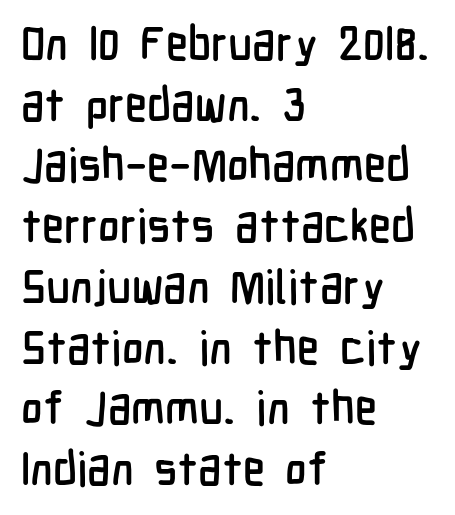
{"serif": "no", "italic": "no", "width": "condensed", "stroke_contrast": "low", "x_height": "medium", "monospaced": "no", "underline": "no", "align": "left", "line_spacing": "normal", "line_spacing_ratio": 1.32, "letter_spacing": "normal", "letter_spacing_em": 0.0, "glyph_px": 46}
